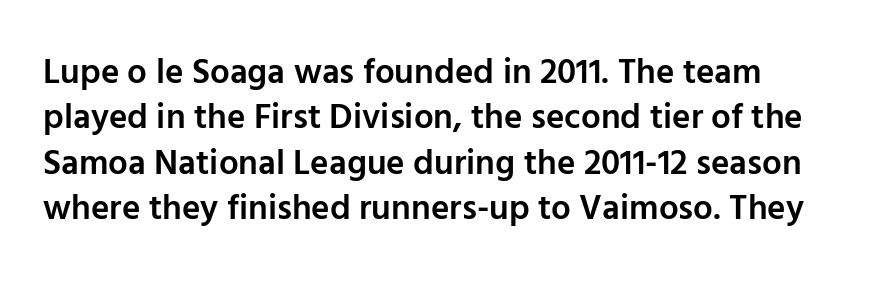
The image shows 35 px semibold sans-serif type, upright; set left-aligned, normal line spacing (1.3x), normal letter spacing, not underlined; low stroke contrast and a medium x-height.
